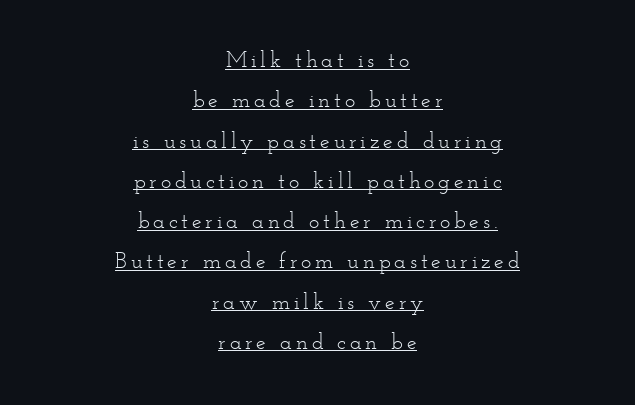
The image shows 22 px text type, upright; set centered, line spacing 1.83x, underlined.
